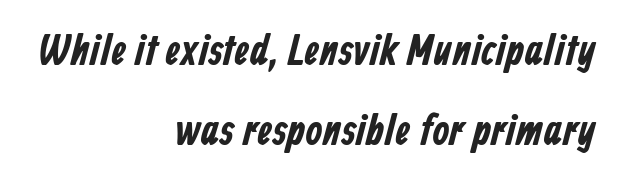
The image shows 43 px condensed sans-serif type; set right-aligned, line spacing 1.85x, normal letter spacing, not underlined; low stroke contrast and a medium x-height.
